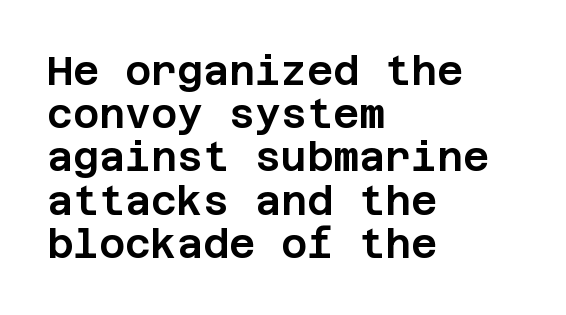
Every row of glyphs begins at an identical x-position on the left. The leading is snug, giving the passage a crowded texture. Designer's note — italics off, roman on. A typesetter would call this zero additional tracking. Check where the strokes stop: nothing finishes them off — pure sans.
